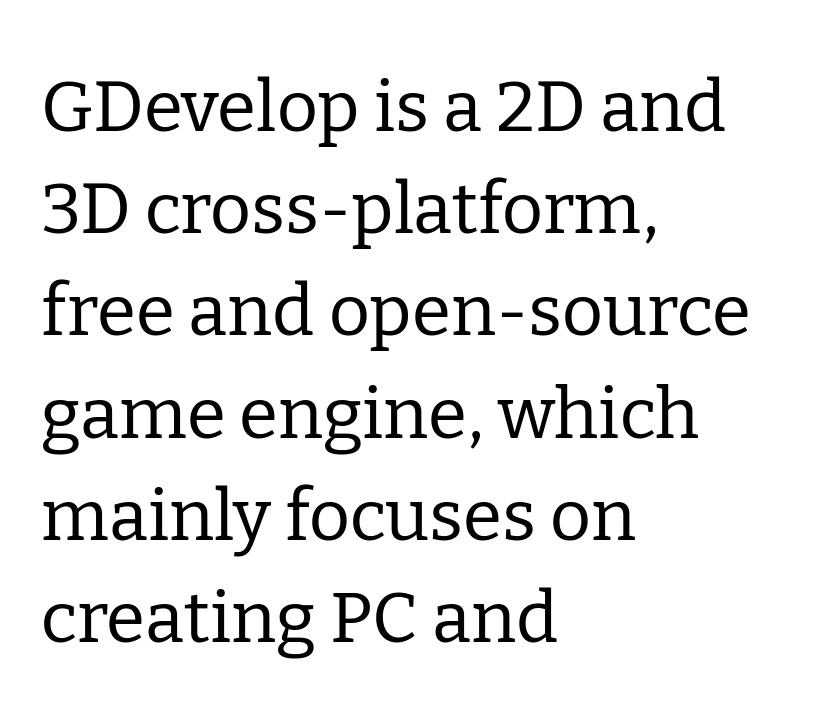
Each letter's strokes conclude with small projecting serifs. In terms of posture, this sample is upright. Just letters on the line, the space beneath them empty. Students, observe: this is what conventionally led text looks like.
